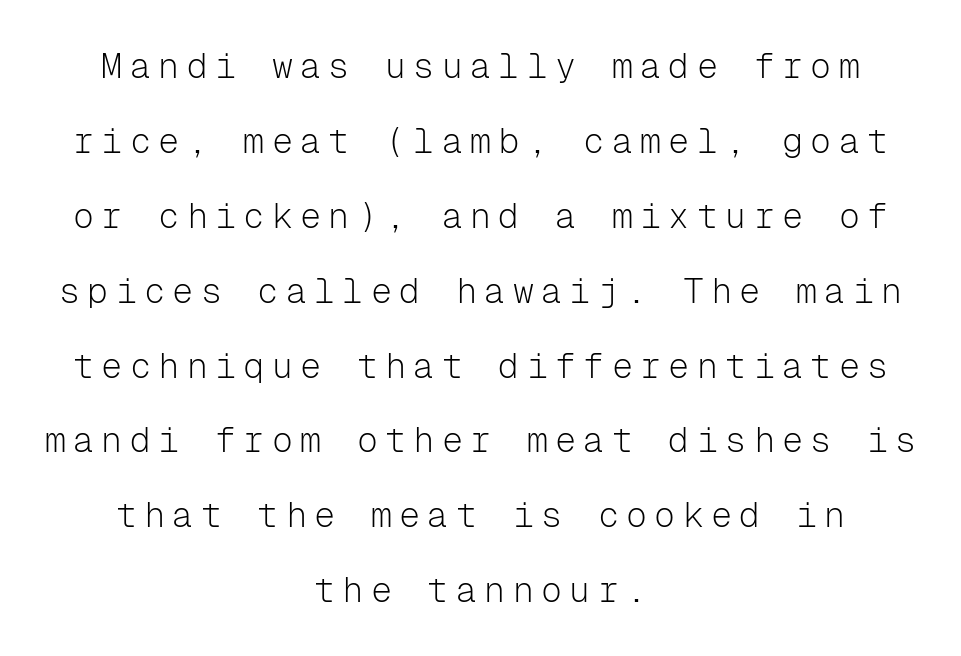
Q: Is the text bold? A: No.
Q: Is the text italic (slanted)? A: No, it is upright.
Q: Is the typeface a serif or a sans-serif typeface? A: Sans-serif.
Q: Is the text underlined? A: No.
Q: How is the paragraph aligned? A: Centered.
Q: Is the spacing between letters normal or unusually wide? A: Unusually wide.
Q: Is the spacing between lines tight, normal or loose? A: Loose.
Q: Width (condensed, normal, or wide)? A: Normal.
Q: Stroke contrast? A: Low.
Q: x-height? A: Medium.
Q: Monospaced? A: Yes.
